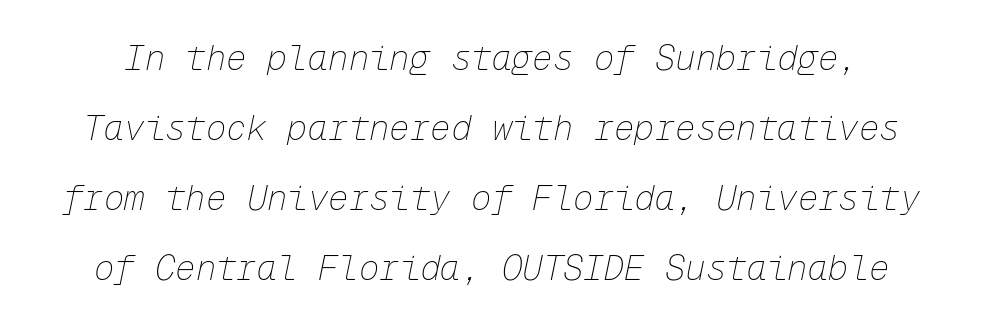
{"italic": "yes", "lean": "right", "slant_degrees": 12, "bold": "no", "weight": "thin", "width": "normal", "stroke_contrast": "low", "x_height": "medium", "monospaced": "yes", "underline": "no", "line_spacing": "loose", "line_spacing_ratio": 2.06, "letter_spacing": "normal", "letter_spacing_em": 0.0, "glyph_px": 34}
